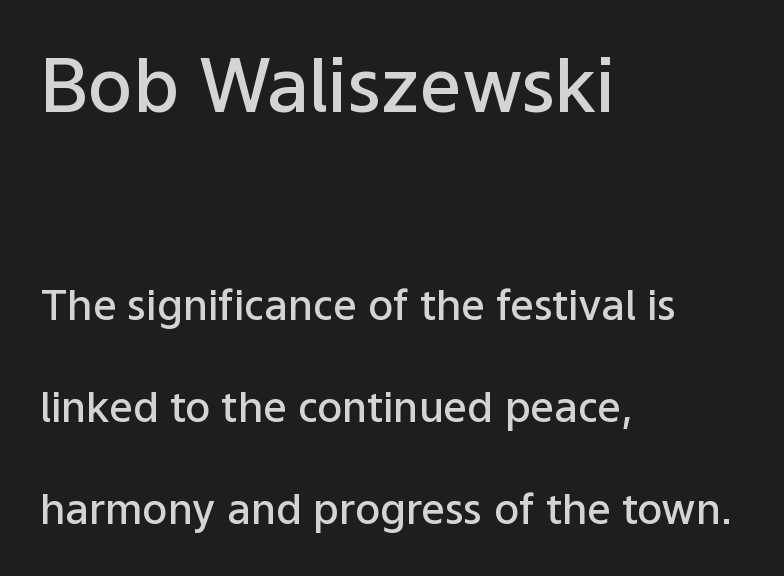
Q: Is the text bold? A: Semi-bold.
Q: Is the text italic (slanted)? A: No, it is upright.
Q: Is the typeface a serif or a sans-serif typeface? A: Sans-serif.
Q: Is the text underlined? A: No.
Q: How is the paragraph aligned? A: Left-aligned.
Q: Is the spacing between letters normal or unusually wide? A: Normal.
Q: Is the spacing between lines tight, normal or loose? A: Loose.
Q: Which block of text is set in a larger size, the first (top) or the second (bottom)? A: The first (top) one.
Q: Width (condensed, normal, or wide)? A: Normal.
Q: Stroke contrast? A: Low.
Q: x-height? A: Medium.
Q: Monospaced? A: No.
